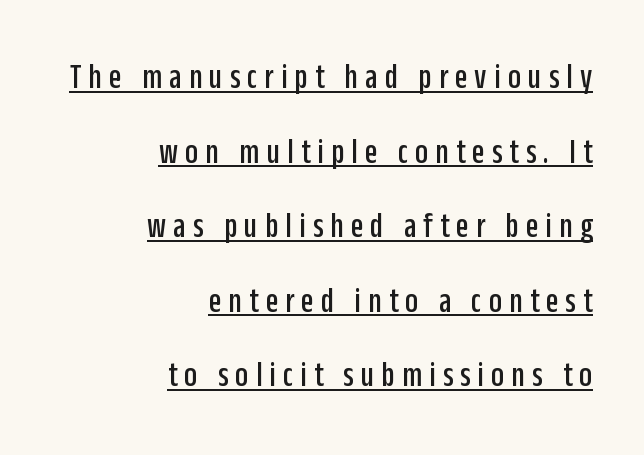
The image shows 36 px condensed sans-serif type, upright; set right-aligned, loose line spacing (2.07x), unusually wide letter spacing (+0.2 em), underlined; low stroke contrast and a large x-height.
